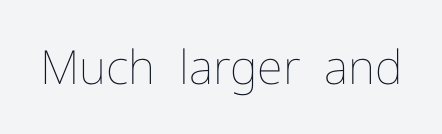
{"italic": "no", "bold": "no", "weight": "thin", "width": "normal", "stroke_contrast": "low", "x_height": "medium", "monospaced": "no", "underline": "no", "letter_spacing": "normal", "letter_spacing_em": 0.0, "glyph_px": 47}
